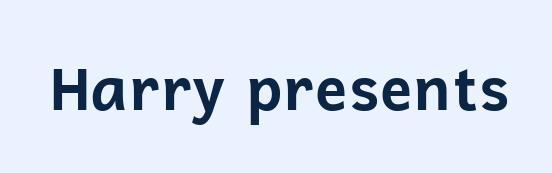
Does extra space separate the letters? No, they use regular spacing. Are there feet on the stems? There aren't — it's a sans. Here the designer chose a conventional face with non-uniform glyph widths. Letters rest on an invisible, unmarked baseline. The letters stand upright; this is a roman face.
